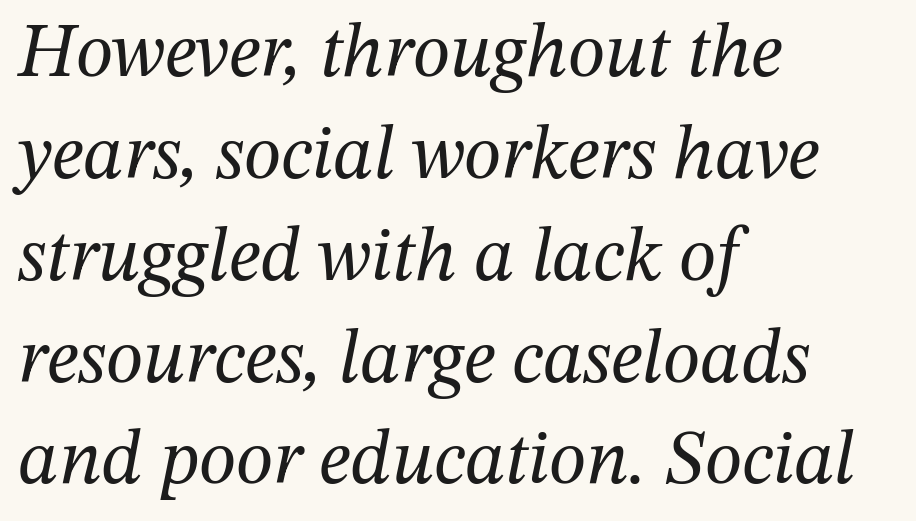
{"serif": "yes", "italic": "yes", "lean": "right", "slant_degrees": 12, "bold": "no", "weight": "regular", "width": "normal", "stroke_contrast": "medium", "x_height": "medium", "monospaced": "no", "underline": "no", "align": "left", "line_spacing": "normal", "line_spacing_ratio": 1.34, "letter_spacing": "normal", "letter_spacing_em": 0.0, "glyph_px": 76}
